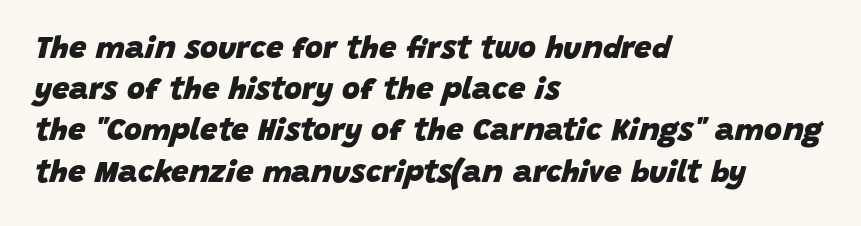
The image shows 31 px heavy type, italic (leaning right); set left-aligned, normal line spacing (1.33x), normal letter spacing, not underlined; low stroke contrast and a large x-height.
